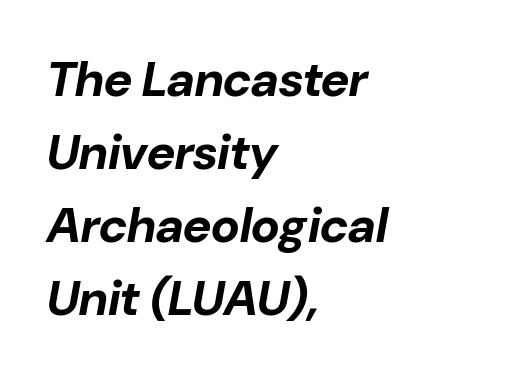
The glyphs look as if they've been sheared to an angle. A bare baseline throughout the passage. Spacing verdict: proportional, widths tailored to each character. These lines sit exactly where default settings would place them. Here the glyphs are tracked normally, forming tight word shapes. In CSS terms this would be text-align: left.
